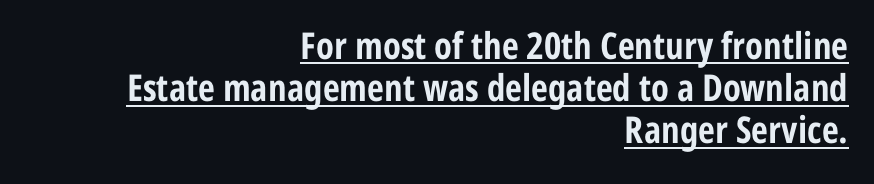
The image shows 37 px bold, condensed sans-serif type, upright; set right-aligned, tight line spacing (1.14x), normal letter spacing, underlined; low stroke contrast and a medium x-height.
